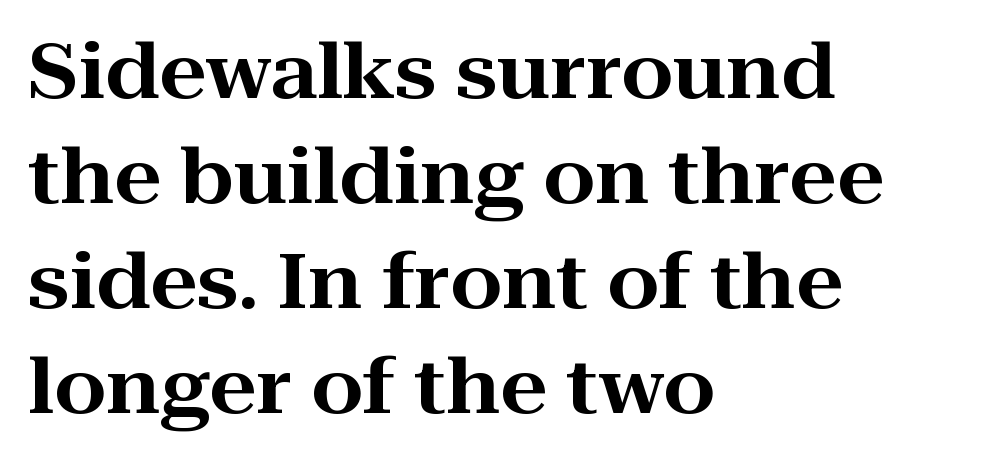
{"serif": "yes", "italic": "no", "width": "wide", "stroke_contrast": "high", "x_height": "medium", "monospaced": "no", "underline": "no", "align": "left", "line_spacing": "normal", "line_spacing_ratio": 1.4, "letter_spacing": "normal", "letter_spacing_em": 0.0, "glyph_px": 75}
